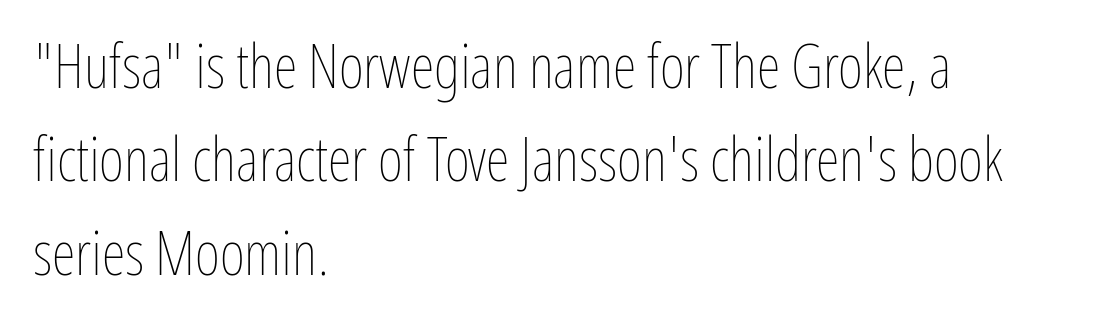
Each row of text sits above clean, open space. The specimen reads as upright at a glance. Inter-character spacing is left at the font's built-in metrics. The block of text has a typical density, with ordinary space between rows. The rendering anchors every line to the left-hand side.
